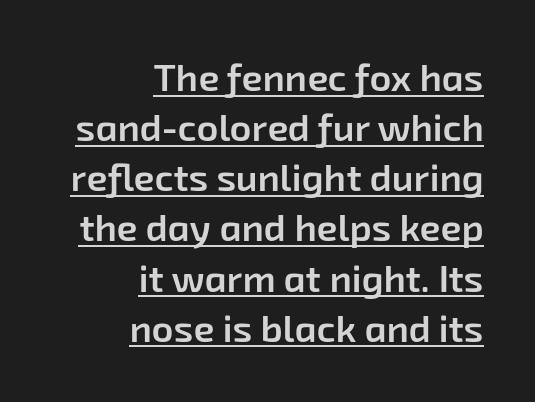
Weight: semibold (demi). All the whitespace from short lines collects on the left. Letterform terminals end flat and unadorned throughout the passage. Each letter keeps its own natural width here, so spacing adapts to shape.
